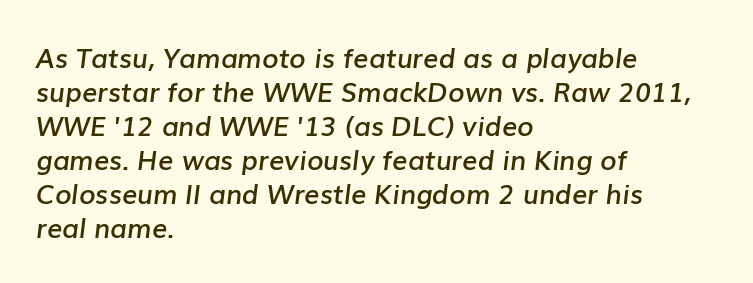
{"italic": "yes", "lean": "right", "slant_degrees": 7, "bold": "semi", "underline": "no", "align": "left", "line_spacing": "normal", "line_spacing_ratio": 1.26, "letter_spacing": "normal", "letter_spacing_em": 0.0, "glyph_px": 27}
